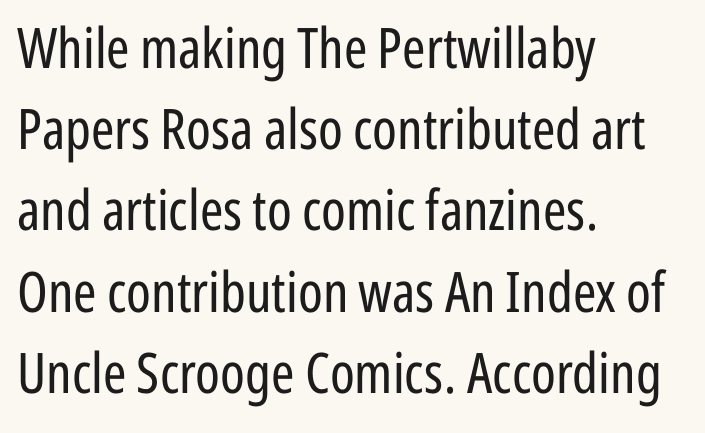
Q: Is the text bold? A: No.
Q: Is the text italic (slanted)? A: No, it is upright.
Q: Is the typeface a serif or a sans-serif typeface? A: Sans-serif.
Q: Is the text underlined? A: No.
Q: How is the paragraph aligned? A: Left-aligned.
Q: Is the spacing between letters normal or unusually wide? A: Normal.
Q: Is the spacing between lines tight, normal or loose? A: Normal.
Q: Width (condensed, normal, or wide)? A: Condensed.
Q: Stroke contrast? A: Low.
Q: x-height? A: Medium.
Q: Monospaced? A: No.
